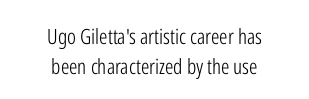
{"italic": "no", "bold": "no", "underline": "no", "align": "center", "line_spacing": "normal", "line_spacing_ratio": 1.42, "letter_spacing": "normal", "letter_spacing_em": 0.0, "glyph_px": 21}
